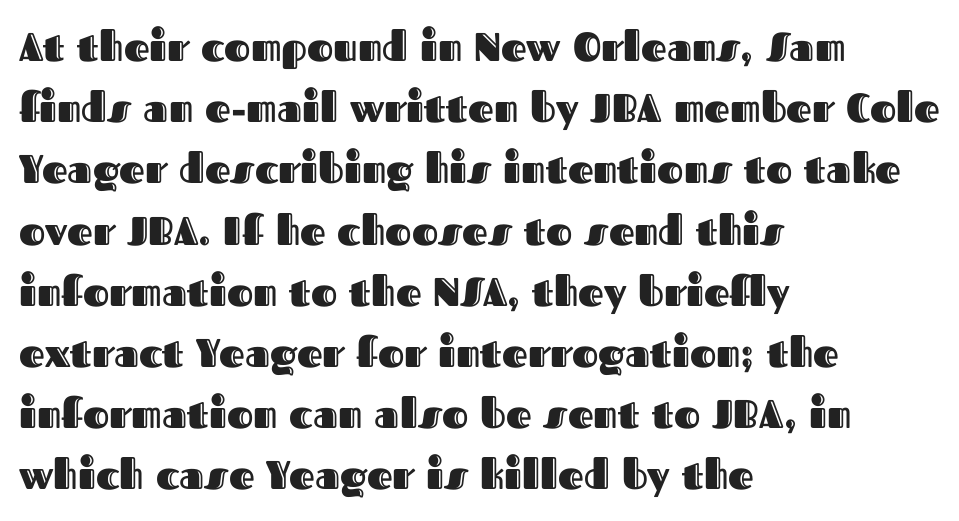
{"italic": "no", "width": "normal", "x_height": "medium", "monospaced": "no", "underline": "no", "align": "left", "line_spacing": "normal", "line_spacing_ratio": 1.53, "letter_spacing": "normal", "letter_spacing_em": 0.0, "glyph_px": 40}
